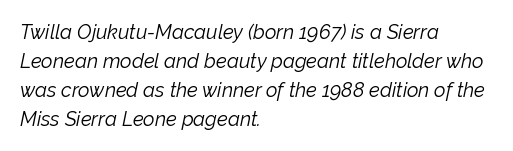
The image shows 20 px text type, italic (leaning right); set left-aligned, normal line spacing (1.45x), normal letter spacing, not underlined.
